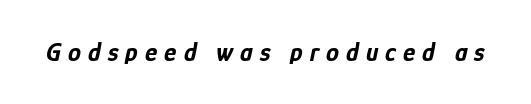
{"italic": "yes", "lean": "right", "slant_degrees": 12, "bold": "yes", "underline": "no", "letter_spacing": "wide", "letter_spacing_em": 0.27, "glyph_px": 26}
